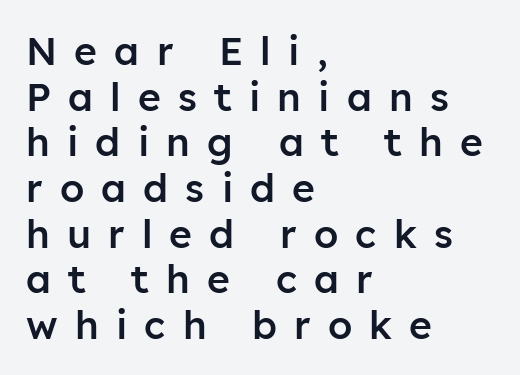
Varying glyph widths throughout — classic text-font behaviour. Designer's note — italics off, roman on. Does extra space separate the letters? Yes, quite a lot of it. Teacher's note: observe the even left margin — that is flush-left alignment. A typesetter would label this face a sans.
